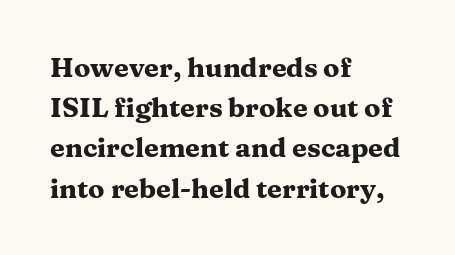
The rag falls on the right side of this text block. The axis of the letterforms is exactly vertical. Descender tails drop into unmarked territory. Inter-character spacing is left at the font's built-in metrics. Heavy, bold letterforms.
